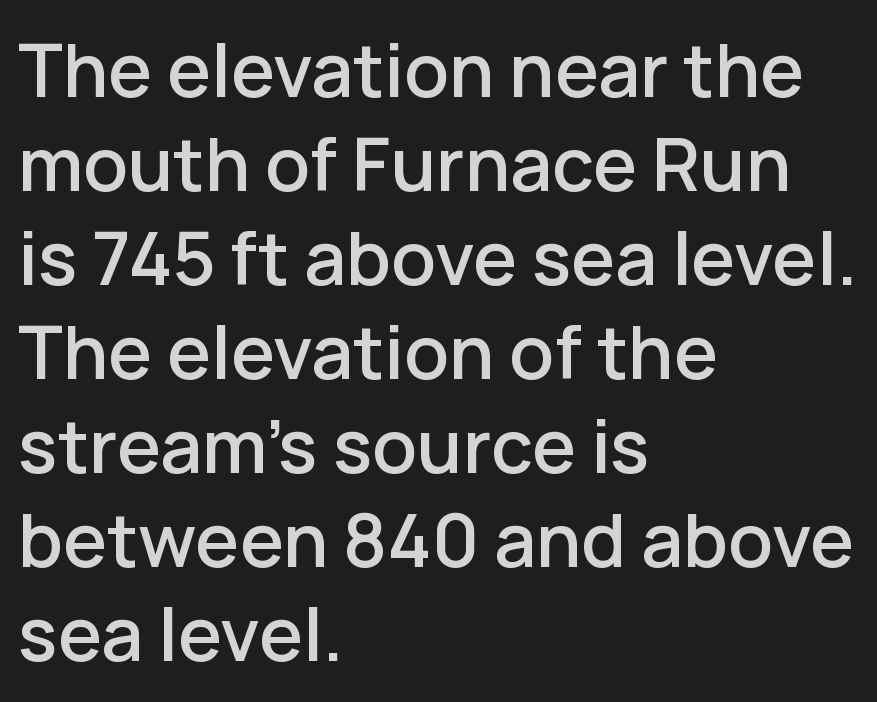
The image shows 74 px sans-serif type, upright; set left-aligned, normal line spacing (1.27x), normal letter spacing, not underlined; low stroke contrast and a medium x-height.
